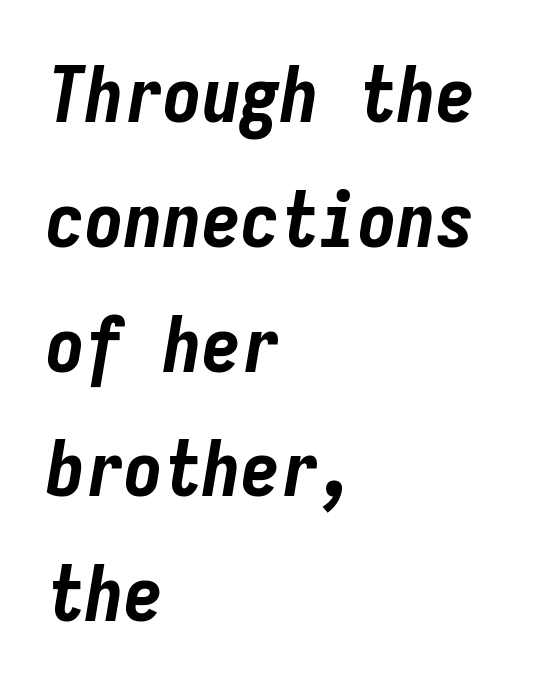
The image shows 78 px bold, condensed type, italic (leaning right), monospaced; set left-aligned, normal line spacing (1.6x), normal letter spacing, not underlined; low stroke contrast and a medium x-height.
